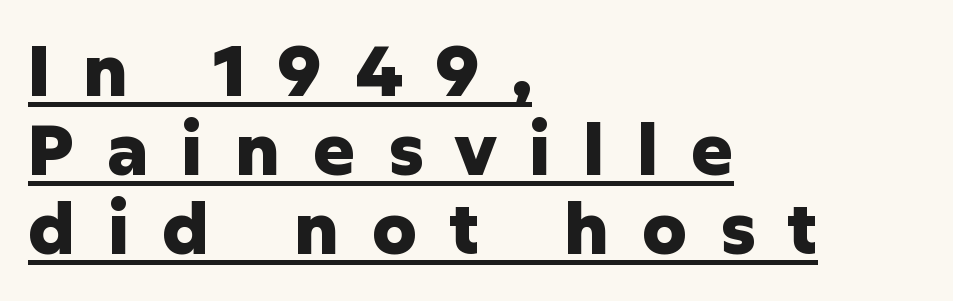
Q: Is the text bold? A: Yes.
Q: Is the text italic (slanted)? A: No, it is upright.
Q: Is the typeface a serif or a sans-serif typeface? A: Sans-serif.
Q: Is the text underlined? A: Yes.
Q: How is the paragraph aligned? A: Left-aligned.
Q: Is the spacing between letters normal or unusually wide? A: Unusually wide.
Q: Is the spacing between lines tight, normal or loose? A: Tight.
Q: Width (condensed, normal, or wide)? A: Normal.
Q: Stroke contrast? A: Low.
Q: x-height? A: Medium.
Q: Monospaced? A: No.
